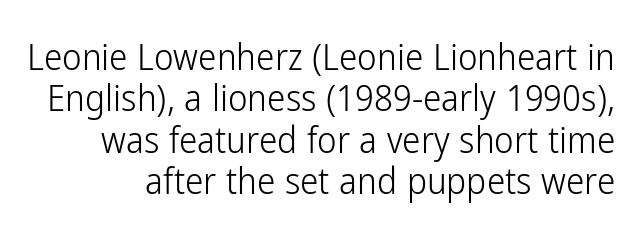
{"serif": "no", "italic": "no", "bold": "no", "weight": "light", "width": "condensed", "stroke_contrast": "low", "x_height": "medium", "monospaced": "no", "underline": "no", "line_spacing": "tight", "line_spacing_ratio": 1.12, "letter_spacing": "normal", "letter_spacing_em": 0.0, "glyph_px": 37}
